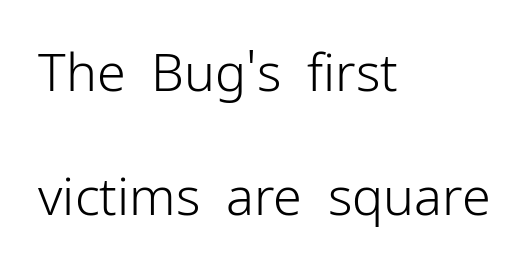
{"serif": "no", "italic": "no", "bold": "no", "weight": "light", "width": "normal", "stroke_contrast": "low", "x_height": "medium", "monospaced": "no", "underline": "no", "align": "left", "line_spacing": "loose", "line_spacing_ratio": 2.38, "letter_spacing": "normal", "letter_spacing_em": 0.0, "glyph_px": 52}
